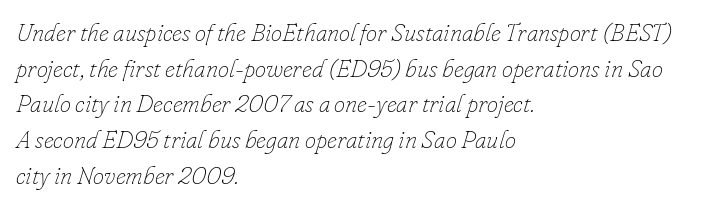
The letters sit at their default tracking, neither squeezed nor spread. The lines in this sample share a left origin and differ only in where they stop. The typography opts for an oblique posture over an upright one. No chunkiness to these letters — they're not bold.
